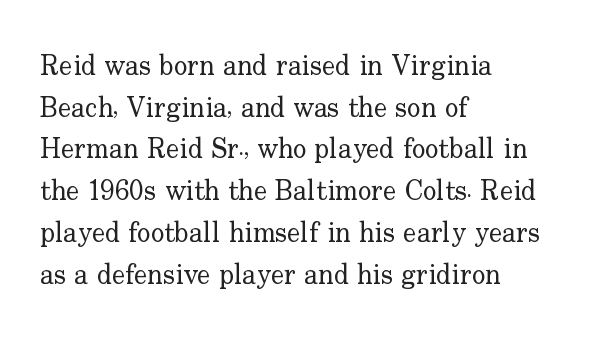
{"serif": "yes", "italic": "no", "bold": "no", "weight": "regular", "width": "normal", "stroke_contrast": "low", "x_height": "small", "monospaced": "no", "underline": "no", "align": "left", "line_spacing": "normal", "line_spacing_ratio": 1.49, "letter_spacing": "normal", "letter_spacing_em": 0.0, "glyph_px": 28}
